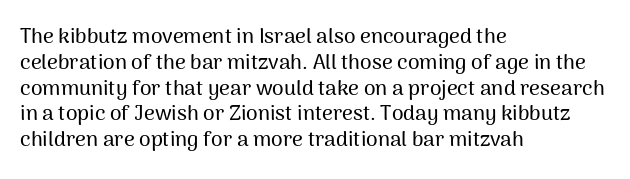
{"italic": "no", "underline": "no", "align": "left", "line_spacing_ratio": 1.23, "letter_spacing": "normal", "letter_spacing_em": 0.0, "glyph_px": 21}
